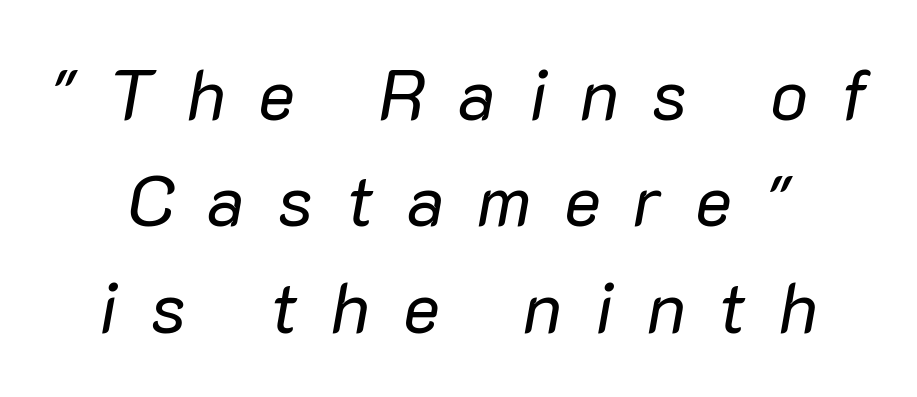
These lines are rendered in a variable-pitch font. The weight would be labelled regular, book, light, or lighter still. The designer left line spacing at the default. How are the letters spaced? Widely, with obvious added tracking.
